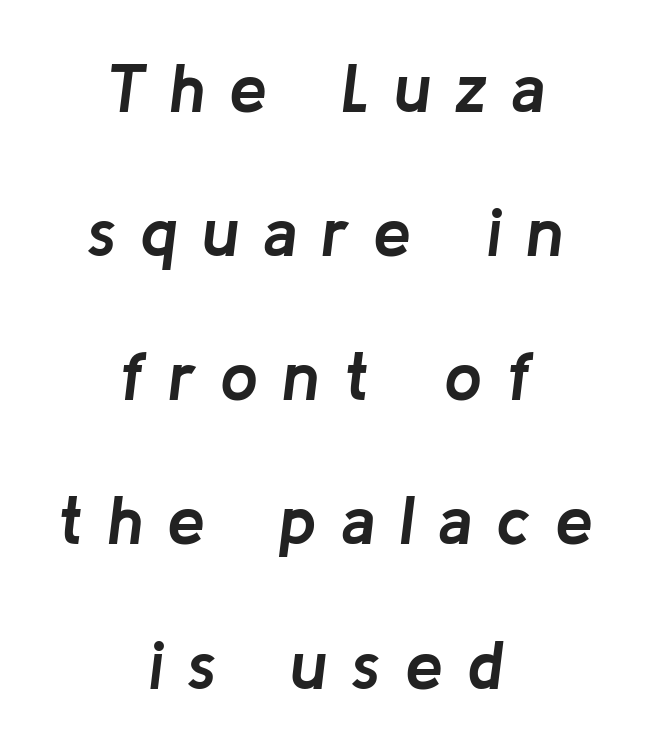
Q: Is the text bold? A: Yes.
Q: Is the text italic (slanted)? A: Yes, it leans right by about 8 degrees.
Q: Is the text underlined? A: No.
Q: How is the paragraph aligned? A: Centered.
Q: Is the spacing between letters normal or unusually wide? A: Unusually wide.
Q: Is the spacing between lines tight, normal or loose? A: Loose.
Q: Width (condensed, normal, or wide)? A: Normal.
Q: Stroke contrast? A: Low.
Q: x-height? A: Medium.
Q: Monospaced? A: No.
